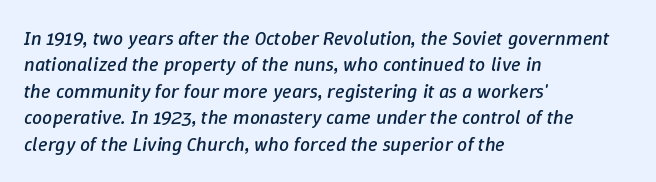
The image shows 20 px text type, italic (leaning right); set left-aligned, normal line spacing (1.32x), normal letter spacing, not underlined.
